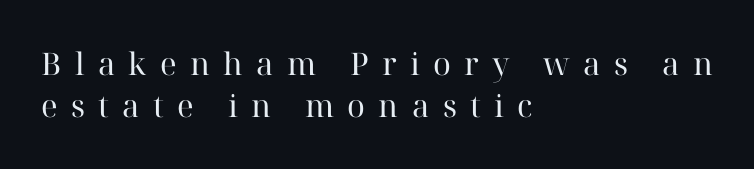
The image shows 31 px regular-weight serif type, upright; set left-aligned, normal line spacing (1.37x), unusually wide letter spacing (+0.43 em), not underlined; high stroke contrast and a medium x-height.
